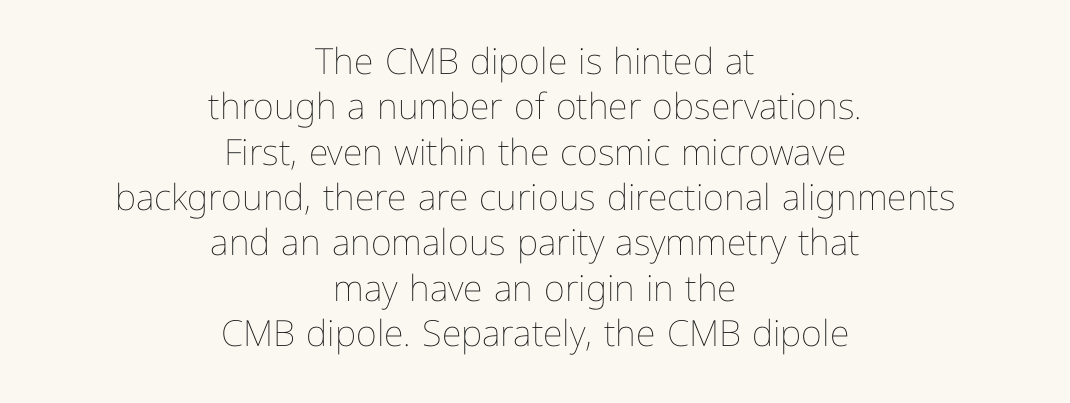
Q: Is the text bold? A: No.
Q: Is the text italic (slanted)? A: No, it is upright.
Q: Is the text underlined? A: No.
Q: How is the paragraph aligned? A: Centered.
Q: Is the spacing between letters normal or unusually wide? A: Normal.
Q: Is the spacing between lines tight, normal or loose? A: Normal.
Q: Width (condensed, normal, or wide)? A: Normal.
Q: Stroke contrast? A: Low.
Q: x-height? A: Medium.
Q: Monospaced? A: No.
